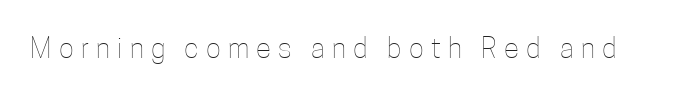
Compared with typical body copy, the letter spacing here is much looser. These lines are rendered in a variable-pitch font. Stem width sits at or under what a default text font uses. Unmarked baselines from the first word to the last.
